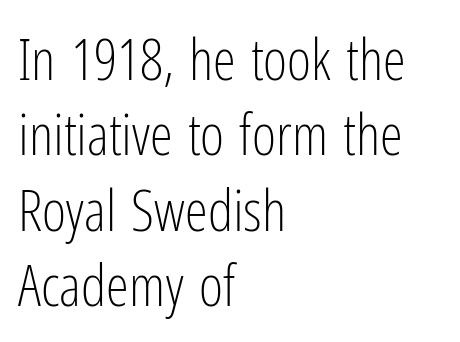
Q: Is the text bold? A: No.
Q: Is the text italic (slanted)? A: No, it is upright.
Q: Is the typeface a serif or a sans-serif typeface? A: Sans-serif.
Q: Is the text underlined? A: No.
Q: How is the paragraph aligned? A: Left-aligned.
Q: Is the spacing between letters normal or unusually wide? A: Normal.
Q: Is the spacing between lines tight, normal or loose? A: Normal.
Q: Width (condensed, normal, or wide)? A: Condensed.
Q: Stroke contrast? A: Low.
Q: x-height? A: Medium.
Q: Monospaced? A: No.
